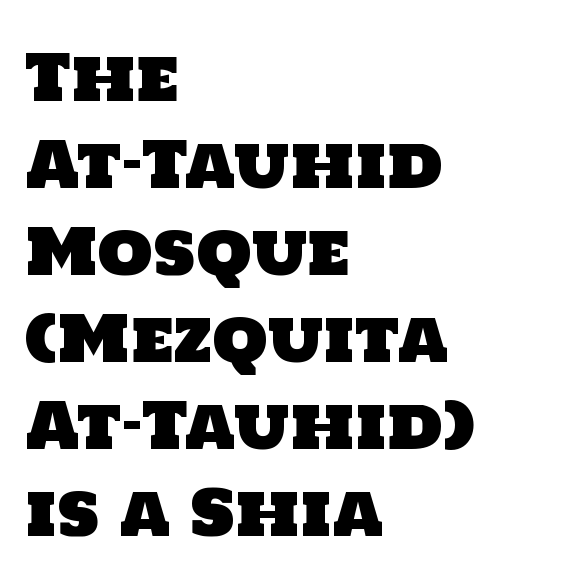
Q: Is the typeface a serif or a sans-serif typeface? A: Sans-serif.
Q: Is the text underlined? A: No.
Q: How is the paragraph aligned? A: Left-aligned.
Q: Is the spacing between letters normal or unusually wide? A: Normal.
Q: Is the spacing between lines tight, normal or loose? A: Normal.
Q: Width (condensed, normal, or wide)? A: Normal.
Q: Stroke contrast? A: Low.
Q: x-height? A: Large.
Q: Monospaced? A: No.
